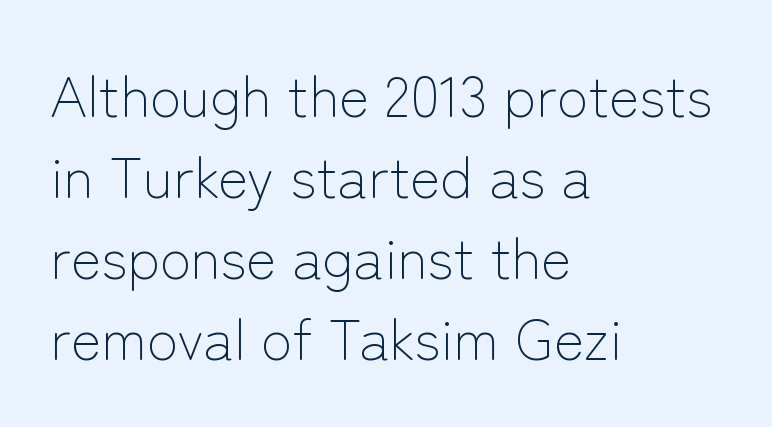
Q: Is the text bold? A: No.
Q: Is the text italic (slanted)? A: No, it is upright.
Q: Is the typeface a serif or a sans-serif typeface? A: Sans-serif.
Q: Is the text underlined? A: No.
Q: How is the paragraph aligned? A: Left-aligned.
Q: Is the spacing between letters normal or unusually wide? A: Normal.
Q: Is the spacing between lines tight, normal or loose? A: Normal.
Q: Width (condensed, normal, or wide)? A: Normal.
Q: Stroke contrast? A: Low.
Q: x-height? A: Medium.
Q: Monospaced? A: No.
